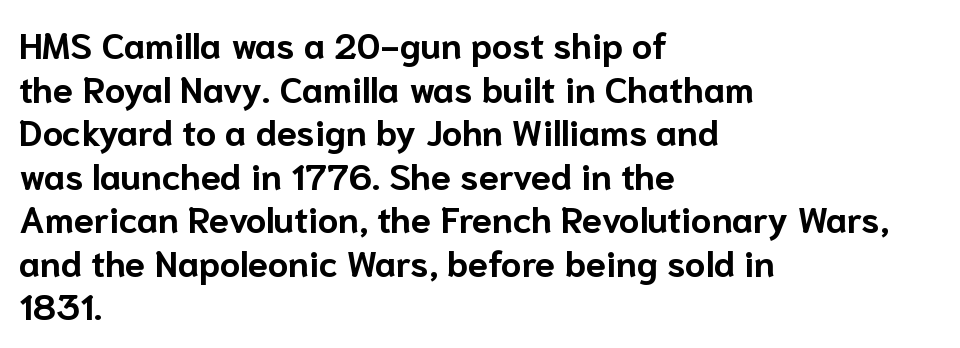
The image shows 36 px bold sans-serif type, upright; set left-aligned, line spacing 1.21x, normal letter spacing, not underlined; low stroke contrast and a medium x-height.
